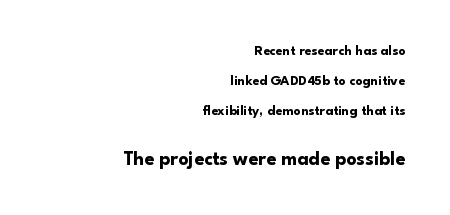
In terms of letterspacing, this is plain default setting. The space directly below the letters is spotless. Posture: upright roman. Leading is clearly above the norm, producing a sparse column. These two chunks differ in scale, with the bottom chunk taking the larger measure.
